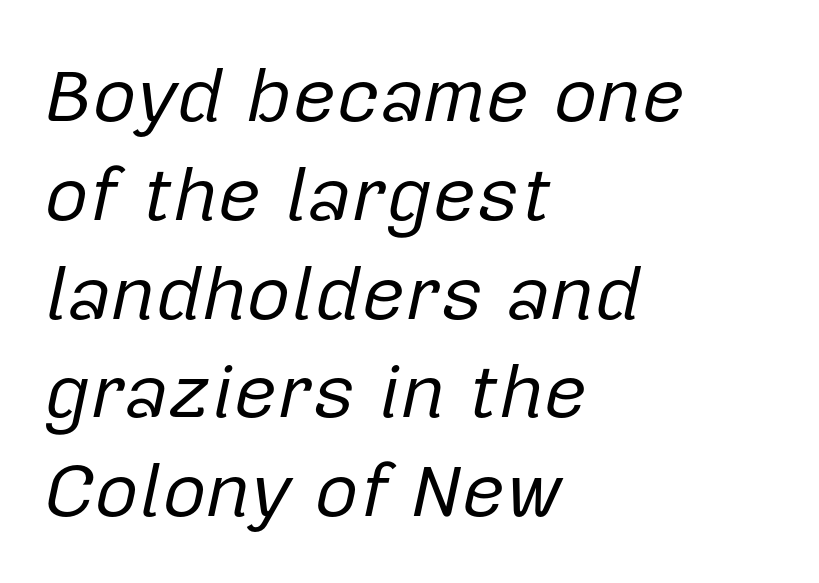
{"italic": "yes", "lean": "right", "slant_degrees": 12, "bold": "no", "weight": "regular", "width": "normal", "stroke_contrast": "low", "x_height": "medium", "monospaced": "no", "underline": "no", "align": "left", "line_spacing": "normal", "line_spacing_ratio": 1.3, "letter_spacing": "normal", "letter_spacing_em": 0.0, "glyph_px": 76}
